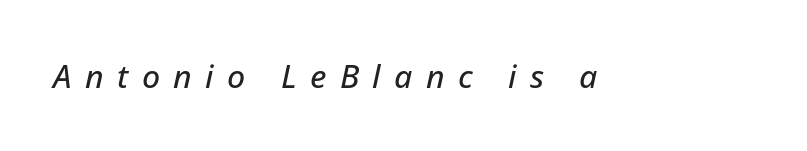
The image shows 32 px text type, italic (leaning right); set unusually wide letter spacing (+0.42 em), not underlined; low stroke contrast and a medium x-height.
